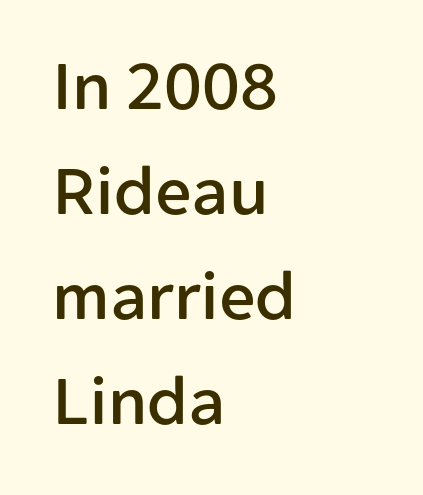
Q: Is the text italic (slanted)? A: No, it is upright.
Q: Is the typeface a serif or a sans-serif typeface? A: Sans-serif.
Q: Is the text underlined? A: No.
Q: How is the paragraph aligned? A: Left-aligned.
Q: Is the spacing between letters normal or unusually wide? A: Normal.
Q: Is the spacing between lines tight, normal or loose? A: Normal.
Q: Width (condensed, normal, or wide)? A: Normal.
Q: Stroke contrast? A: Low.
Q: x-height? A: Medium.
Q: Monospaced? A: No.
